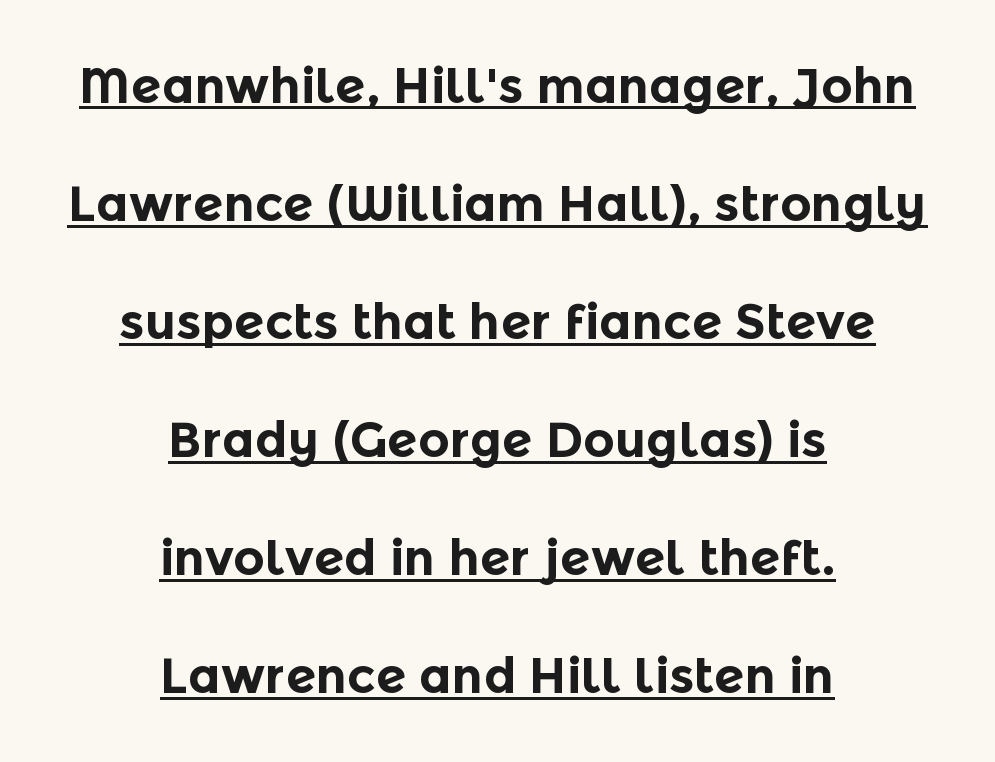
{"serif": "no", "italic": "no", "bold": "yes", "weight": "bold", "width": "normal", "x_height": "medium", "monospaced": "no", "underline": "yes", "align": "center", "line_spacing": "loose", "line_spacing_ratio": 2.41, "letter_spacing": "normal", "letter_spacing_em": 0.0, "glyph_px": 49}
